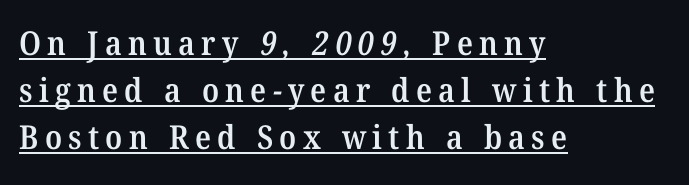
You could not count columns in this text — the font is proportionally spaced. Bold? Not quite — semibold, heavier than regular but stopping short. Quick note: underline on. In CSS terms this would be text-align: left. I'd call this a serif setting — the letters wear small feet.
